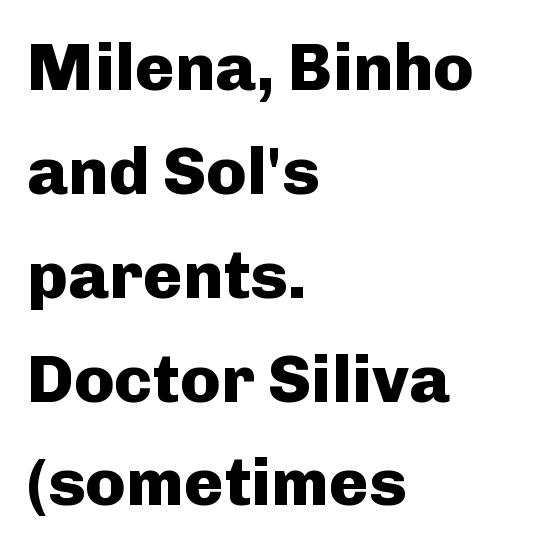
The image shows 67 px heavy sans-serif type, upright; set left-aligned, normal line spacing (1.55x), normal letter spacing, not underlined; low stroke contrast and a medium x-height.
